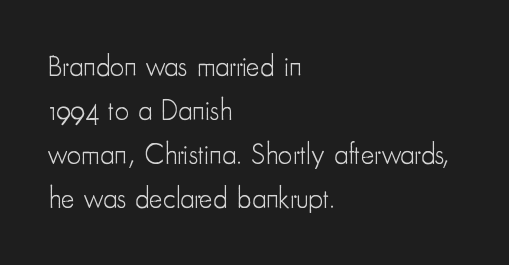
{"serif": "no", "italic": "no", "bold": "no", "weight": "light", "width": "condensed", "stroke_contrast": "low", "x_height": "small", "monospaced": "no", "underline": "no", "align": "left", "line_spacing": "normal", "line_spacing_ratio": 1.52, "letter_spacing": "normal", "letter_spacing_em": 0.0, "glyph_px": 29}
